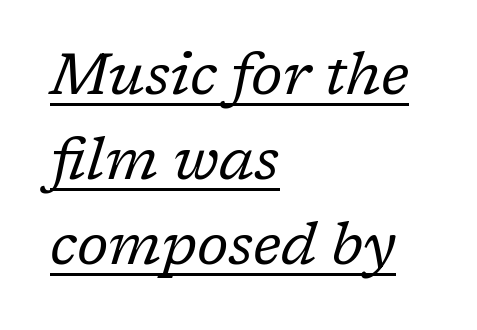
{"serif": "yes", "italic": "yes", "lean": "right", "slant_degrees": 17, "bold": "no", "weight": "regular", "width": "normal", "stroke_contrast": "low", "x_height": "medium", "monospaced": "no", "underline": "yes", "align": "left", "line_spacing": "normal", "line_spacing_ratio": 1.44, "letter_spacing": "normal", "letter_spacing_em": 0.0, "glyph_px": 59}
